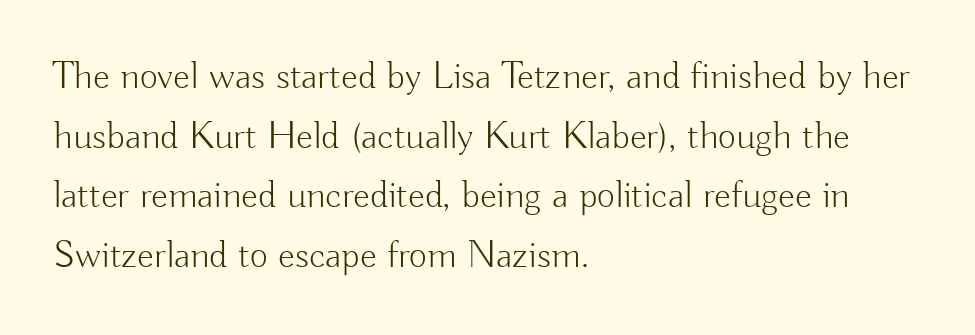
Horizontal bands of white between lines are of average thickness. Descender tails drop into unmarked territory. These lines keep a tight, regular rhythm from letter to letter. You could not count columns in this text — the font is proportionally spaced. The letterforms sit at book weight or below.
